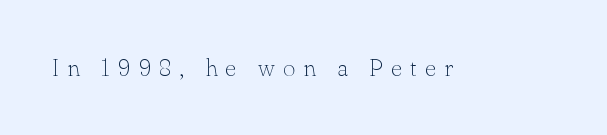
{"italic": "no", "bold": "no", "underline": "no", "letter_spacing": "wide", "letter_spacing_em": 0.34, "glyph_px": 24}
